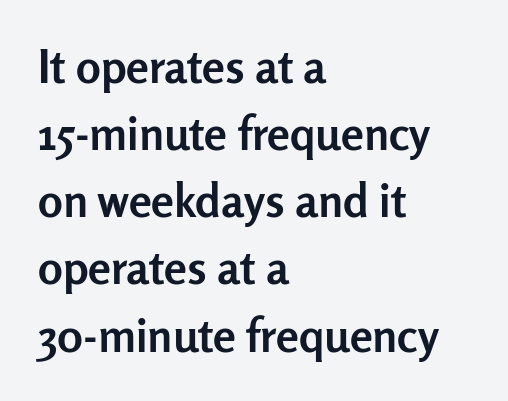
The image shows 46 px semibold sans-serif type, upright; set left-aligned, normal line spacing (1.46x), normal letter spacing, not underlined; low stroke contrast and a medium x-height.
